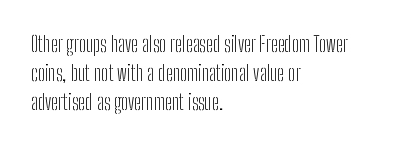
Tracking here is standard; glyphs follow each other at the usual distance. Heft: none added — not bold. These lines are set flush left with a ragged right edge. The letters stand straight up with perfectly vertical stems. Has an underline been added? It has not.
